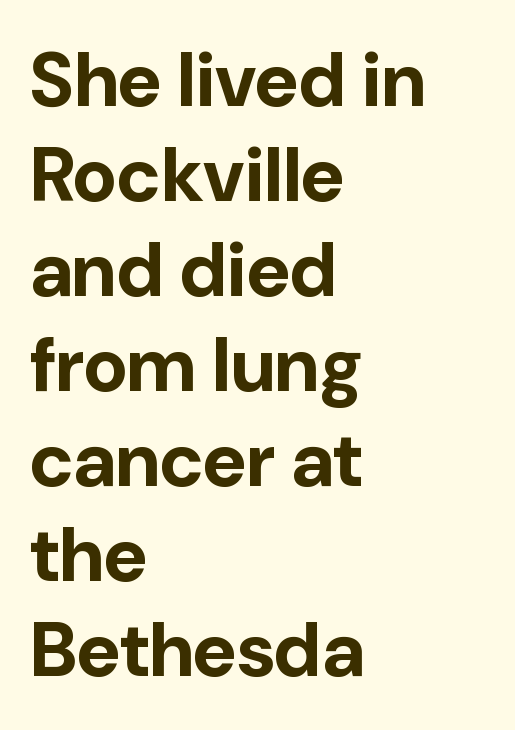
You could not count columns in this text — the font is proportionally spaced. The ragged edge is on the right, which tells us the setting is flush left. Serif or sans? Sans — the stroke terminals are bare. Quick note: not italic, upright.
